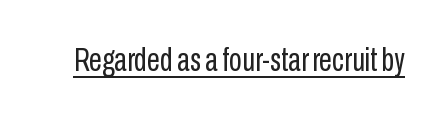
{"serif": "no", "italic": "no", "bold": "no", "weight": "regular", "width": "condensed", "stroke_contrast": "low", "x_height": "medium", "monospaced": "no", "underline": "yes", "letter_spacing": "normal", "letter_spacing_em": 0.0, "glyph_px": 33}
